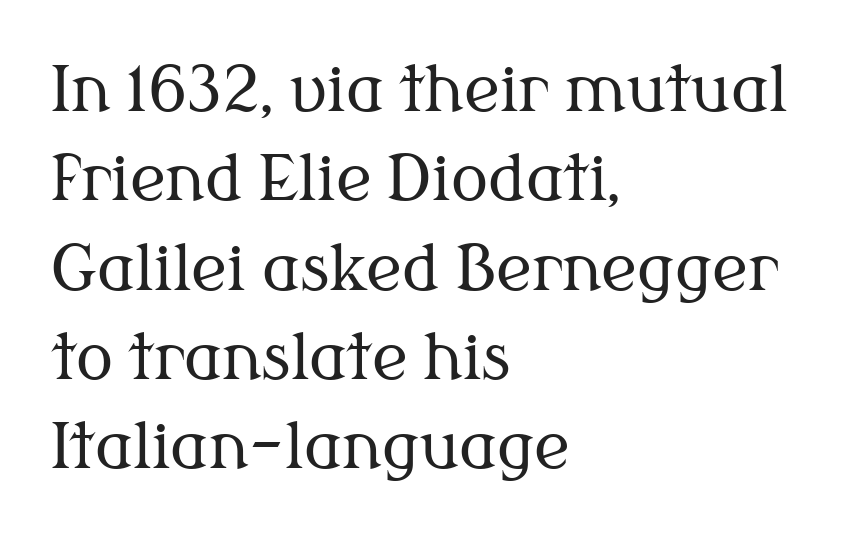
{"serif": "yes", "italic": "no", "bold": "no", "weight": "regular", "width": "normal", "stroke_contrast": "medium", "x_height": "medium", "monospaced": "no", "underline": "no", "align": "left", "line_spacing": "normal", "line_spacing_ratio": 1.44, "letter_spacing": "normal", "letter_spacing_em": 0.0, "glyph_px": 62}
